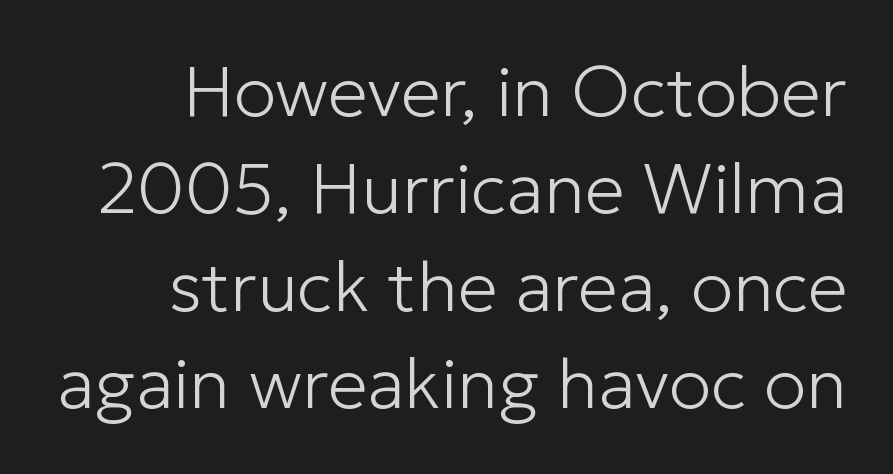
Horizontally, the lines are justified to the trailing edge only. Each letter keeps its own natural width here, so spacing adapts to shape. The cut favours lightness, reaching ordinary text weight at its darkest. The lines sit at an ordinary, default distance from one another. Notice how the stems are strictly vertical — no italics here. Rule under the text: the space is simply empty.
